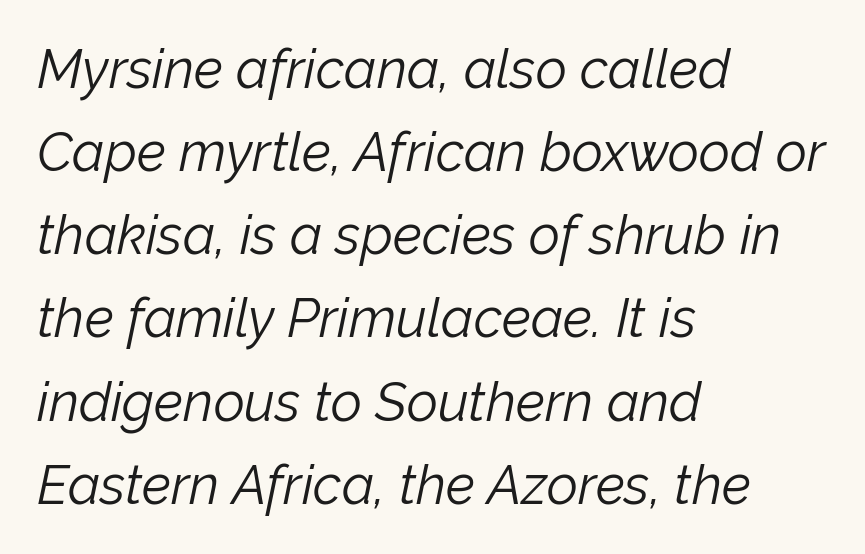
The image shows 54 px light type, italic (leaning right); set left-aligned, normal line spacing (1.54x), normal letter spacing, not underlined; low stroke contrast and a medium x-height.
